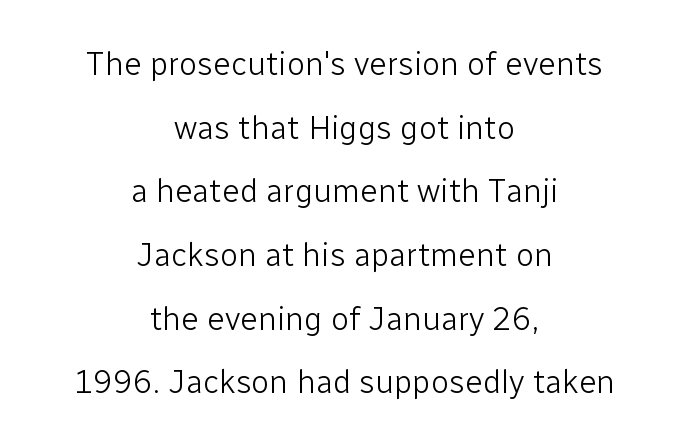
{"serif": "no", "italic": "no", "bold": "no", "weight": "light", "width": "normal", "stroke_contrast": "low", "x_height": "medium", "monospaced": "no", "underline": "no", "align": "center", "line_spacing": "loose", "line_spacing_ratio": 1.93, "letter_spacing": "normal", "letter_spacing_em": 0.0, "glyph_px": 33}
